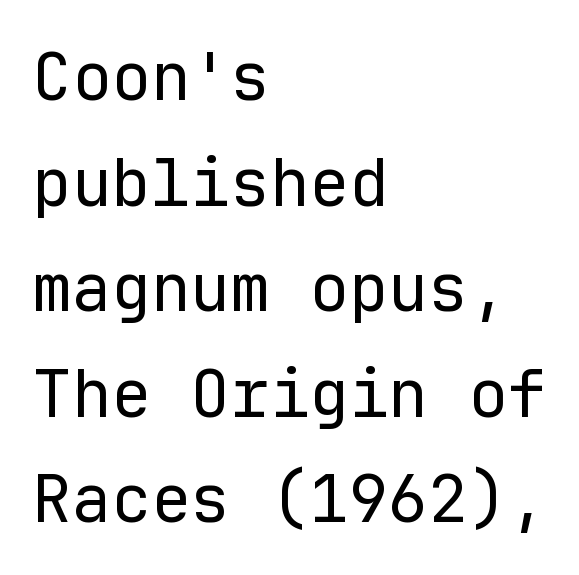
{"serif": "no", "italic": "no", "bold": "no", "weight": "regular", "width": "normal", "stroke_contrast": "low", "x_height": "medium", "monospaced": "yes", "underline": "no", "align": "left", "line_spacing": "normal", "line_spacing_ratio": 1.6, "letter_spacing": "normal", "letter_spacing_em": 0.0, "glyph_px": 66}
